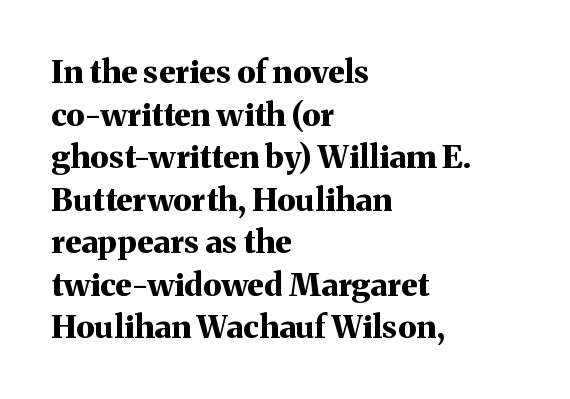
Q: Is the text bold? A: Yes.
Q: Is the text italic (slanted)? A: No, it is upright.
Q: Is the typeface a serif or a sans-serif typeface? A: Serif.
Q: Is the text underlined? A: No.
Q: How is the paragraph aligned? A: Left-aligned.
Q: Is the spacing between letters normal or unusually wide? A: Normal.
Q: Is the spacing between lines tight, normal or loose? A: Normal.
Q: Width (condensed, normal, or wide)? A: Normal.
Q: Stroke contrast? A: Medium.
Q: x-height? A: Medium.
Q: Monospaced? A: No.
